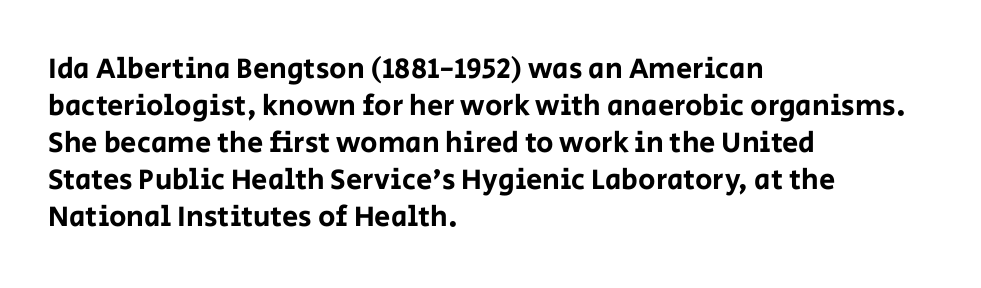
Q: Is the text italic (slanted)? A: No, it is upright.
Q: Is the typeface a serif or a sans-serif typeface? A: Sans-serif.
Q: Is the text underlined? A: No.
Q: How is the paragraph aligned? A: Left-aligned.
Q: Is the spacing between letters normal or unusually wide? A: Normal.
Q: Is the spacing between lines tight, normal or loose? A: Normal.
Q: Width (condensed, normal, or wide)? A: Normal.
Q: Stroke contrast? A: Low.
Q: x-height? A: Large.
Q: Monospaced? A: No.
